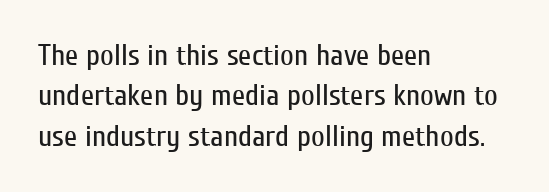
Q: Is the text bold? A: No.
Q: Is the text italic (slanted)? A: No, it is upright.
Q: Is the typeface a serif or a sans-serif typeface? A: Sans-serif.
Q: Is the text underlined? A: No.
Q: How is the paragraph aligned? A: Left-aligned.
Q: Is the spacing between letters normal or unusually wide? A: Normal.
Q: Is the spacing between lines tight, normal or loose? A: Normal.
Q: Width (condensed, normal, or wide)? A: Condensed.
Q: Stroke contrast? A: Low.
Q: x-height? A: Medium.
Q: Monospaced? A: No.
